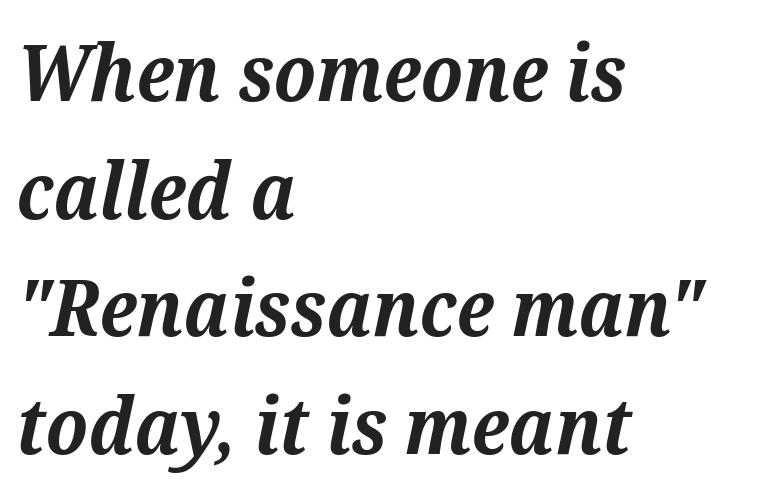
The image shows 79 px bold serif type, italic (leaning right); set left-aligned, normal line spacing (1.49x), normal letter spacing, not underlined; medium stroke contrast and a medium x-height.
